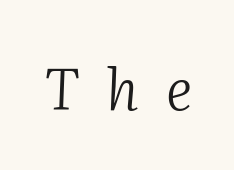
The image shows 57 px light serif type, italic (leaning right); set unusually wide letter spacing (+0.48 em), not underlined; medium stroke contrast and a medium x-height.
